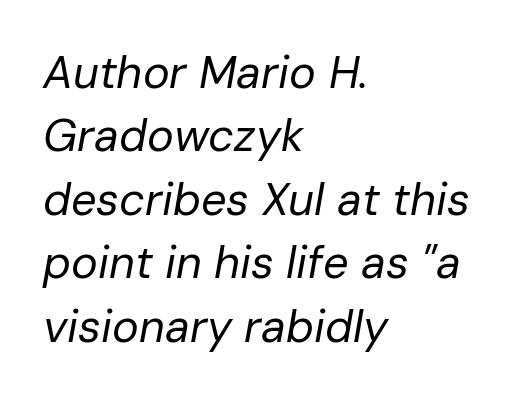
The image shows 45 px regular-weight type, italic (leaning right); set left-aligned, normal line spacing (1.41x), normal letter spacing, not underlined; low stroke contrast and a medium x-height.
